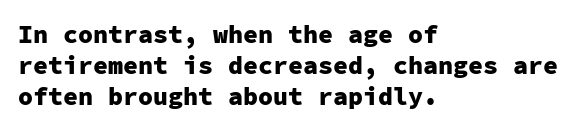
The image shows 25 px bold type, upright; set left-aligned, line spacing 1.24x, normal letter spacing, not underlined.
